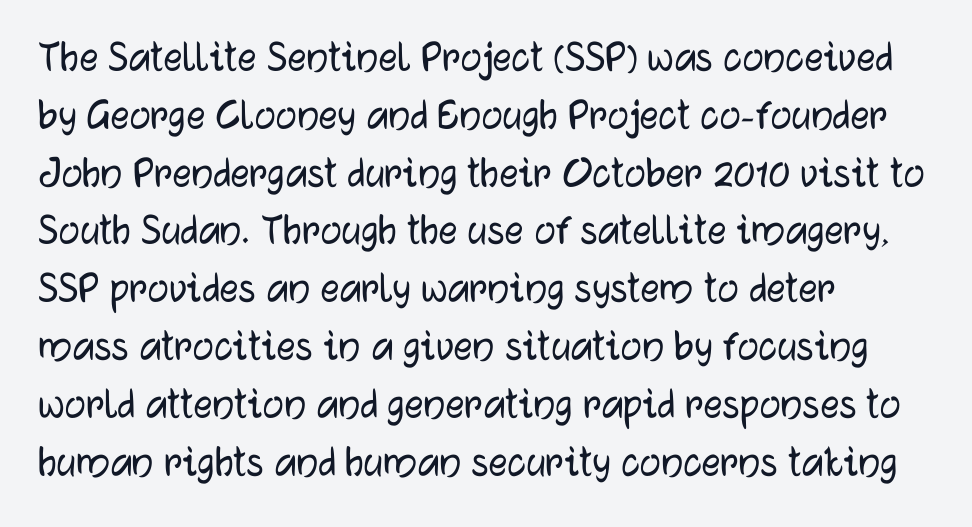
The image shows 47 px sans-serif type, upright; set left-aligned, line spacing 1.23x, normal letter spacing, not underlined; low stroke contrast and a medium x-height.
